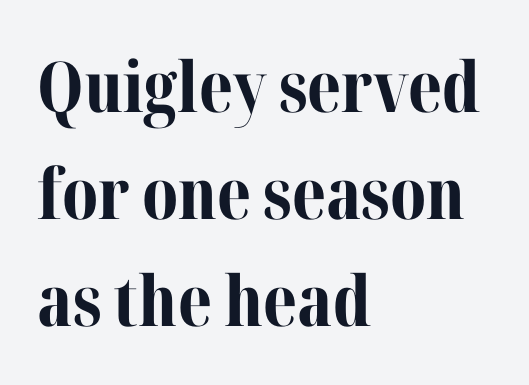
In terms of letterform style, serifs are clearly present. Here the designer chose a conventional face with non-uniform glyph widths. Rendered with straight, roman letterforms. The rendering uses a bold face; every stroke is thick and dark. Unmarked baselines from the first word to the last.
